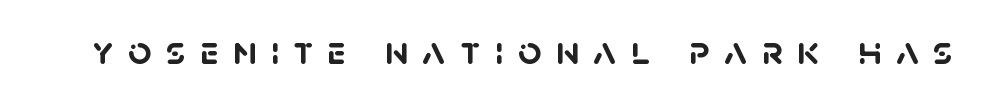
The text was rendered using a sans face with plain stroke endings. Compared with an ordinary text face, these strokes are far heavier — a full bold. Only glyphs here, with clear space below each row. The passage shown is typed in a proportional face where columns would drift.
